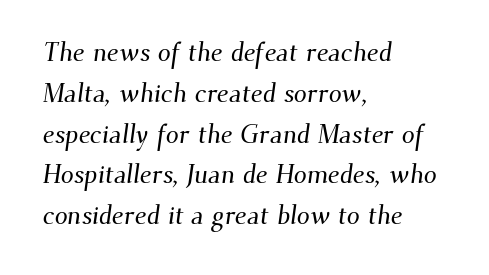
Q: Is the text underlined? A: No.
Q: How is the paragraph aligned? A: Left-aligned.
Q: Is the spacing between letters normal or unusually wide? A: Normal.
Q: Is the spacing between lines tight, normal or loose? A: Normal.
